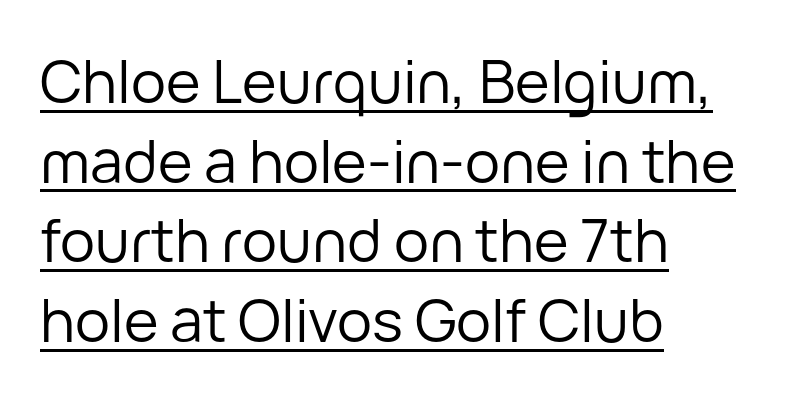
This sample carries an underscore along the baseline area. How are the letters spaced? Ordinarily, with no added tracking. Do the characters align in a grid? No, the font is proportional. Weight: regular or lighter. Normally led — the rows are evenly, conventionally spaced.
